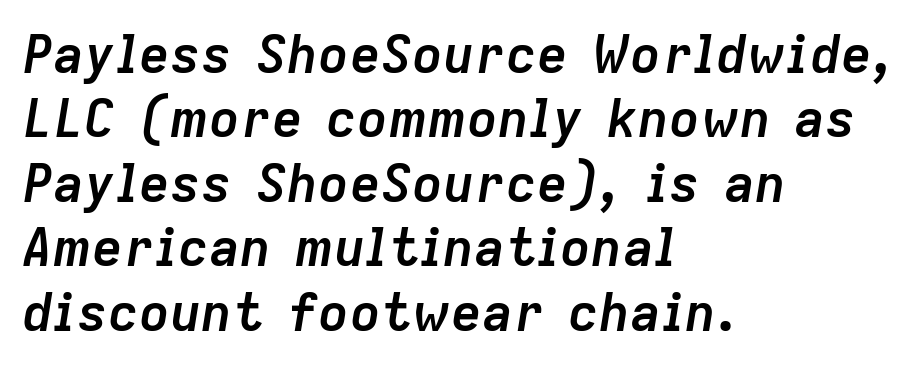
The image shows 52 px semibold type, italic (leaning right); set left-aligned, line spacing 1.24x, normal letter spacing, not underlined; low stroke contrast and a medium x-height.
